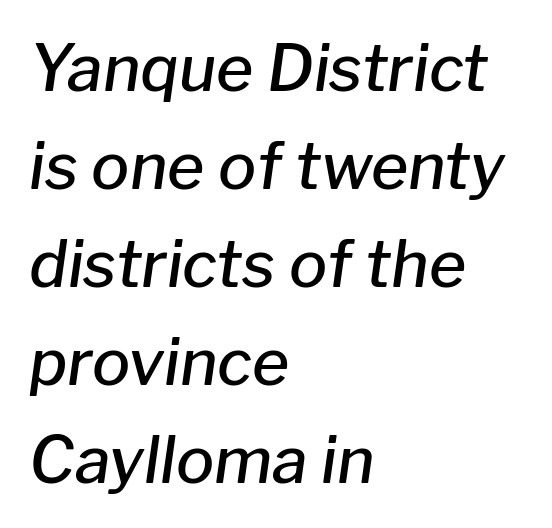
The image shows 64 px semibold type, italic (leaning right); set left-aligned, normal line spacing (1.53x), normal letter spacing, not underlined; low stroke contrast and a medium x-height.
